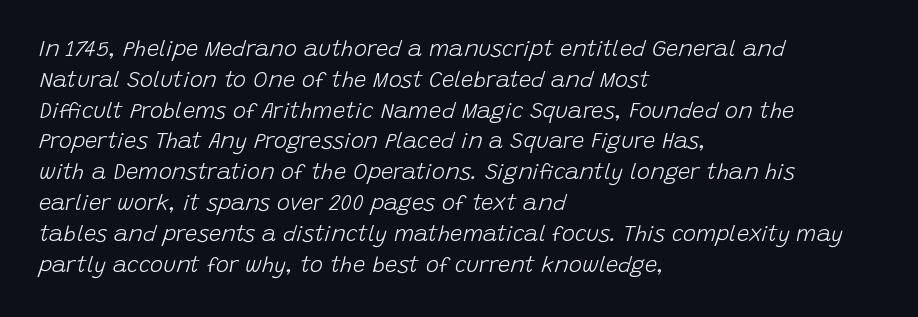
The image shows 22 px text type, italic (leaning right); set left-aligned, normal line spacing (1.4x), normal letter spacing, not underlined.
